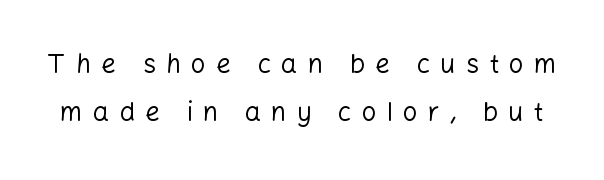
The image shows 26 px text type, upright; set line spacing 1.84x, unusually wide letter spacing (+0.39 em), not underlined.
